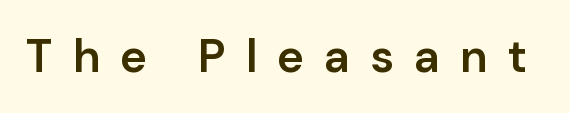
Q: Is the text bold? A: Semi-bold.
Q: Is the text italic (slanted)? A: No, it is upright.
Q: Is the typeface a serif or a sans-serif typeface? A: Sans-serif.
Q: Is the text underlined? A: No.
Q: Is the spacing between letters normal or unusually wide? A: Unusually wide.
Q: Width (condensed, normal, or wide)? A: Normal.
Q: Stroke contrast? A: Low.
Q: x-height? A: Medium.
Q: Monospaced? A: No.
